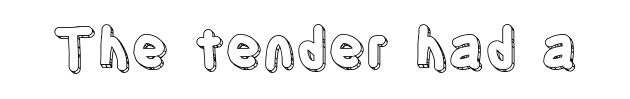
Quick note: not italic, upright. The foot of each line stays bare and open. The passage shown is typed in a proportional face where columns would drift. Characters follow at the spacing the type designer built in.
